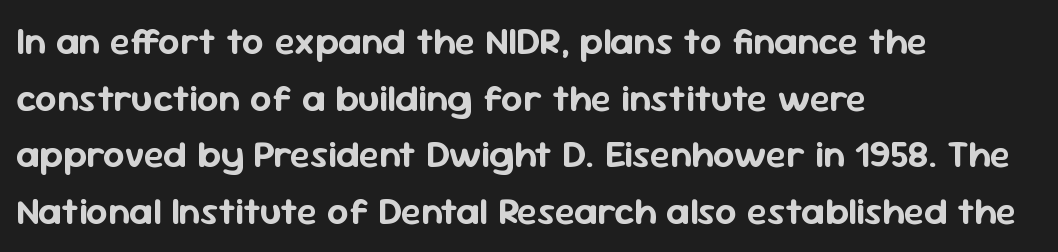
The image shows 38 px sans-serif type, upright; set left-aligned, normal line spacing (1.49x), normal letter spacing, not underlined; low stroke contrast and a medium x-height.
